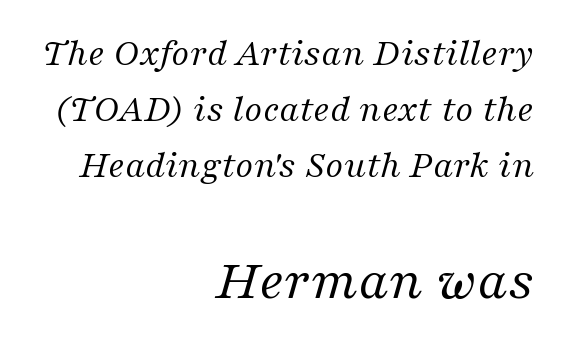
The image shows 59 px regular-weight serif type, italic (leaning right); set right-aligned, normal line spacing (1.43x), normal letter spacing, not underlined; the second (bottom) block is 1.51x larger; medium stroke contrast and a medium x-height.
